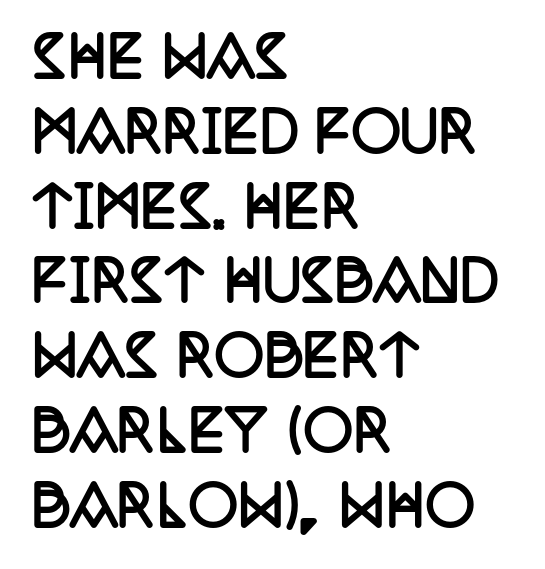
Q: Is the text bold? A: Yes.
Q: Is the text italic (slanted)? A: No, it is upright.
Q: Is the typeface a serif or a sans-serif typeface? A: Serif.
Q: Is the text underlined? A: No.
Q: How is the paragraph aligned? A: Left-aligned.
Q: Is the spacing between letters normal or unusually wide? A: Normal.
Q: Is the spacing between lines tight, normal or loose? A: Normal.
Q: Width (condensed, normal, or wide)? A: Condensed.
Q: Stroke contrast? A: Low.
Q: x-height? A: Large.
Q: Monospaced? A: No.
